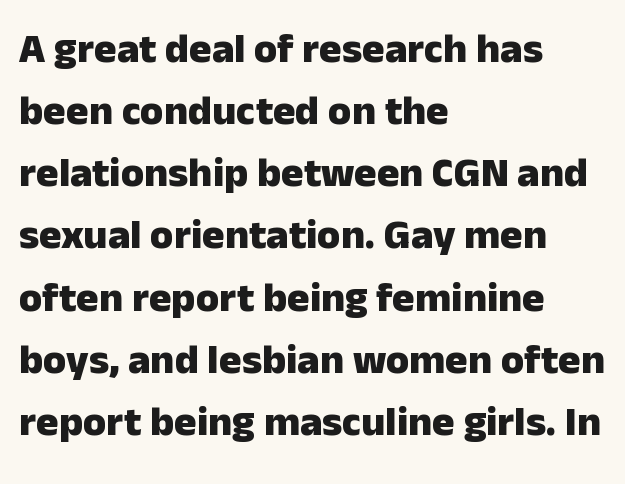
The image shows 42 px heavy sans-serif type, upright; set left-aligned, normal line spacing (1.48x), normal letter spacing, not underlined; low stroke contrast and a medium x-height.
